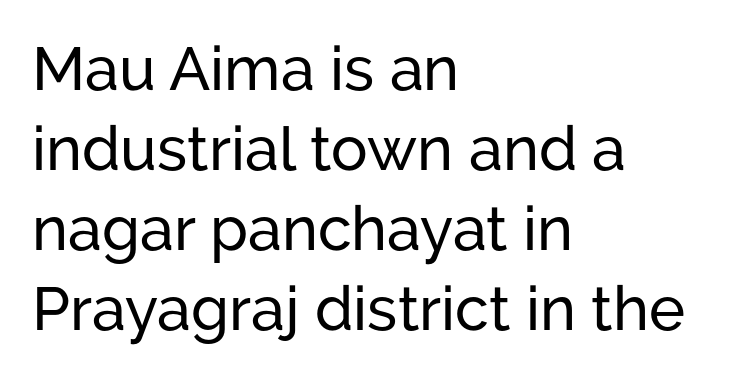
The image shows 61 px sans-serif type, upright; set left-aligned, normal line spacing (1.31x), normal letter spacing, not underlined; low stroke contrast and a medium x-height.
